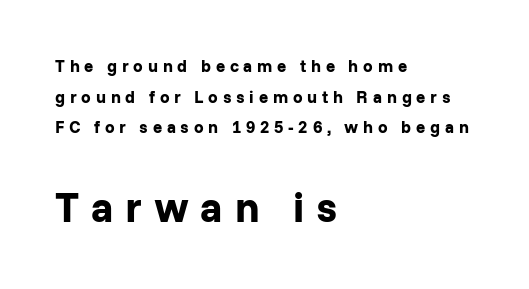
{"serif": "no", "italic": "no", "bold": "yes", "weight": "bold", "width": "normal", "stroke_contrast": "low", "x_height": "medium", "monospaced": "no", "underline": "no", "align": "left", "line_spacing_ratio": 1.8, "letter_spacing": "wide", "letter_spacing_em": 0.28, "larger_block": "second", "size_ratio": 2.47, "glyph_px": 42}
